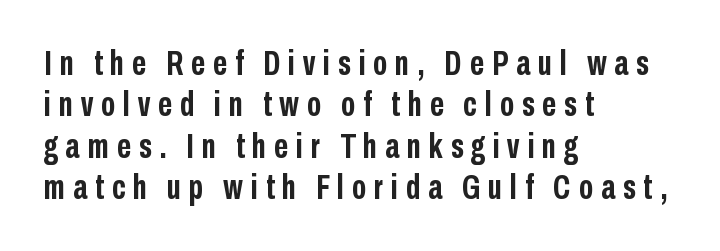
Spacing verdict: proportional, widths tailored to each character. Anything drawn beneath the words? Only blank space. Nothing sits at the stroke ends, so this counts as sans-serif. The line texture is sparse and dotted thanks to wide tracking. A typesetter would mark this as roman, not italic.
